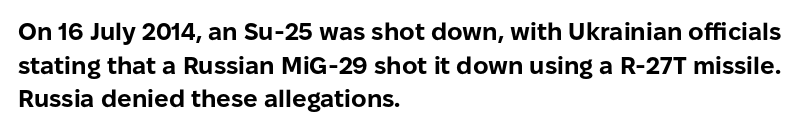
Any mark beneath the type? The region is blank. Regular leading. The face used here is rendered with its standard letterfit. These words are printed bold, with thick strokes throughout. Italic? Not at all — the glyphs are vertical. Left-aligned paragraph, ragged on the right.
